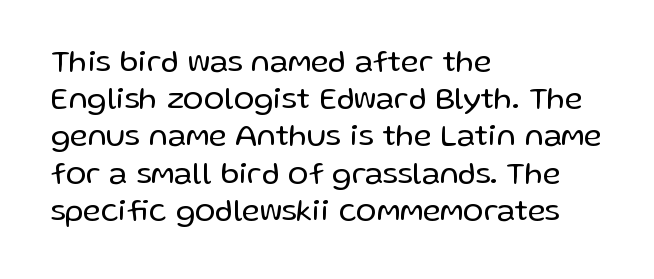
The image shows 31 px regular-weight sans-serif type, upright; set left-aligned, line spacing 1.2x, normal letter spacing, not underlined; low stroke contrast and a medium x-height.
